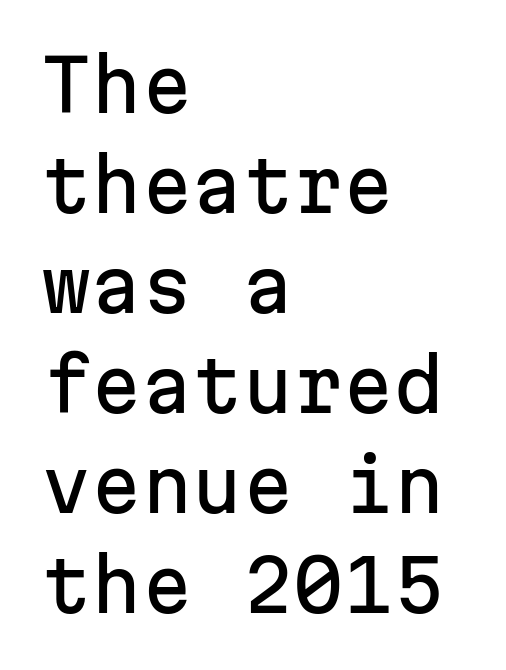
Reading down the block, your eye returns to a fixed left position each line. Nothing sits at the stroke ends, so this counts as sans-serif. The type is set solid horizontally, with unmodified tracking. In terms of leading, this rendering sits right in the middle.
